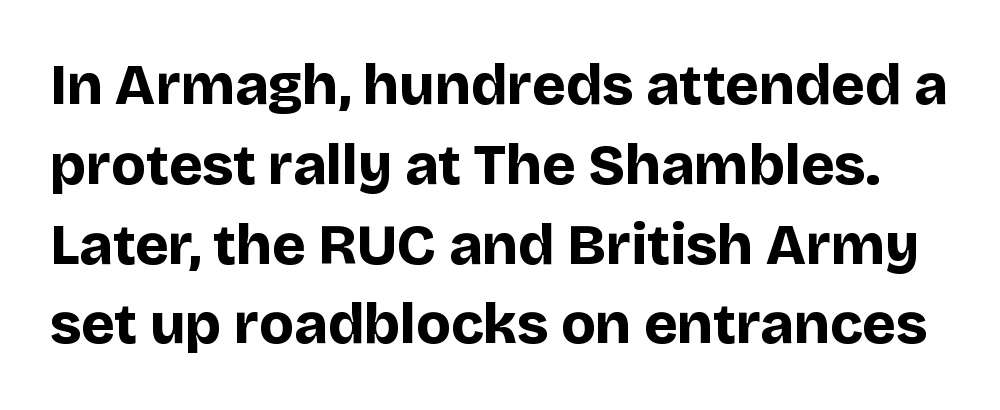
{"serif": "no", "italic": "no", "bold": "yes", "weight": "bold", "width": "normal", "stroke_contrast": "low", "x_height": "large", "monospaced": "no", "underline": "no", "line_spacing": "normal", "line_spacing_ratio": 1.4, "letter_spacing": "normal", "letter_spacing_em": 0.0, "glyph_px": 57}
